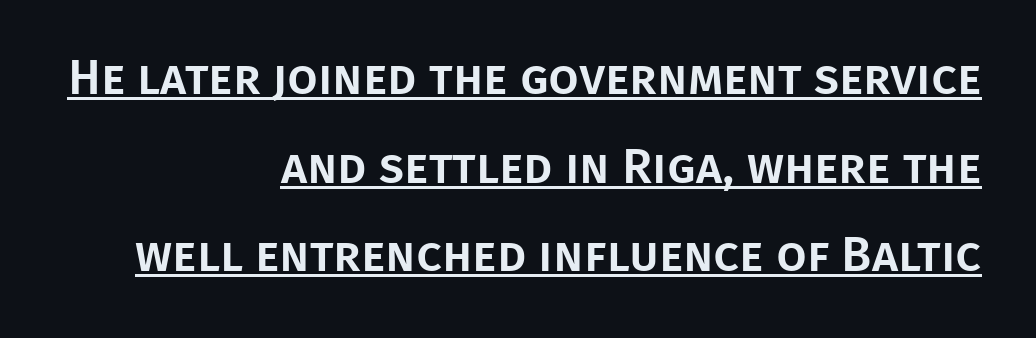
A baseline rule has been typeset under these characters. The axis of the letterforms is exactly vertical. A typesetter would call this zero additional tracking. The compositor pushed each line to the right boundary. Does the type have serifs? No, each stem ends abruptly. A typesetter would call this proportional, since set widths differ per character.
